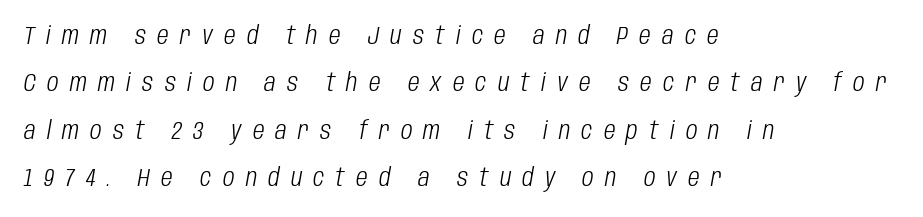
The image shows 25 px text type, italic (leaning right); set left-aligned, loose line spacing (1.9x), unusually wide letter spacing (+0.45 em), not underlined.
